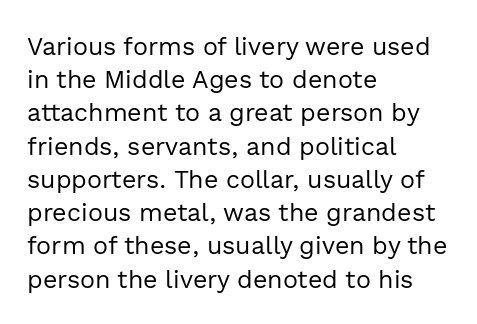
The image shows 25 px text type, upright; set left-aligned, normal line spacing (1.33x), normal letter spacing, not underlined.
